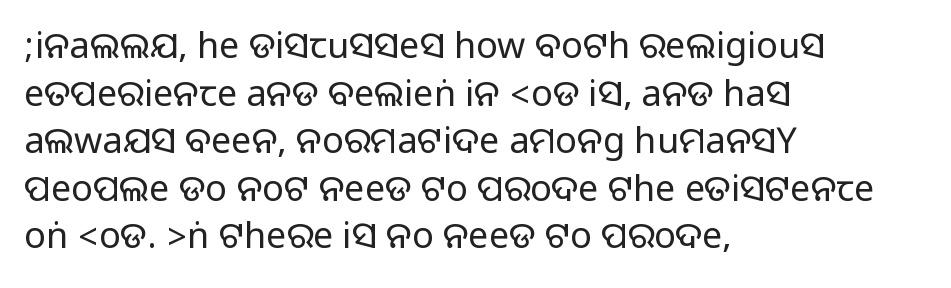
{"serif": "no", "italic": "no", "width": "normal", "stroke_contrast": "medium", "monospaced": "no", "underline": "no", "align": "left", "line_spacing": "normal", "line_spacing_ratio": 1.32, "letter_spacing": "normal", "letter_spacing_em": 0.0, "glyph_px": 36}
